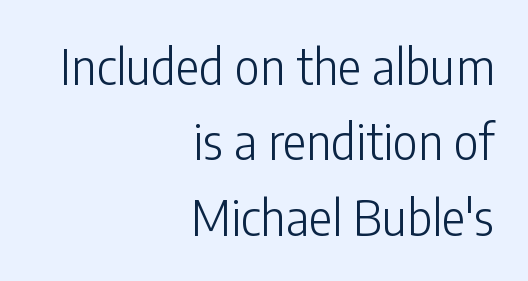
The image shows 49 px light, condensed sans-serif type, upright; set right-aligned, normal line spacing (1.54x), normal letter spacing, not underlined; low stroke contrast and a medium x-height.
